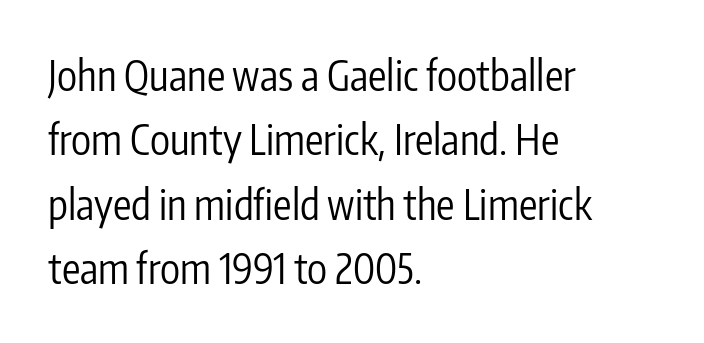
These lines are rendered in a variable-pitch font. The setting favours the left margin, as ordinary paragraphs usually do. Spacing between characters is what you'd get straight out of the box. Think standard paragraph weight, or any step lighter than that. Note: no serifs on the glyphs.
